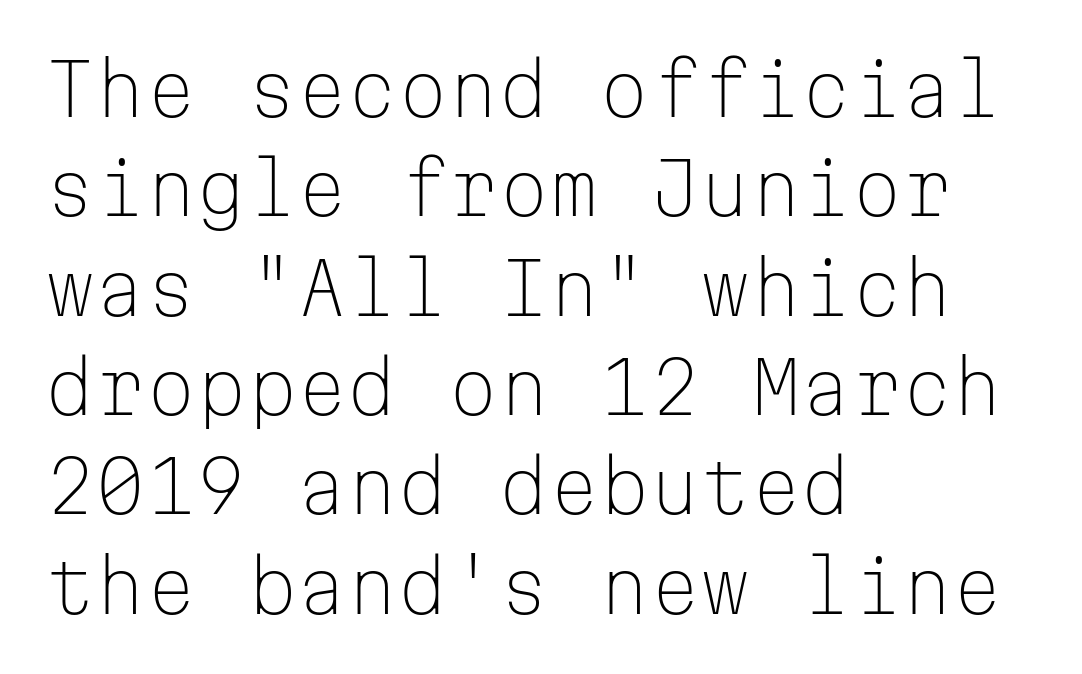
The image shows 72 px light sans-serif type, upright, monospaced; set left-aligned, normal line spacing (1.38x), normal letter spacing, not underlined; low stroke contrast and a medium x-height.
